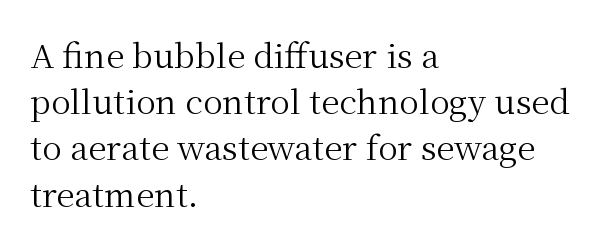
Q: Is the text bold? A: No.
Q: Is the text italic (slanted)? A: No, it is upright.
Q: Is the typeface a serif or a sans-serif typeface? A: Serif.
Q: Is the text underlined? A: No.
Q: How is the paragraph aligned? A: Left-aligned.
Q: Is the spacing between letters normal or unusually wide? A: Normal.
Q: Is the spacing between lines tight, normal or loose? A: Normal.
Q: Width (condensed, normal, or wide)? A: Normal.
Q: Stroke contrast? A: Medium.
Q: x-height? A: Medium.
Q: Monospaced? A: No.
